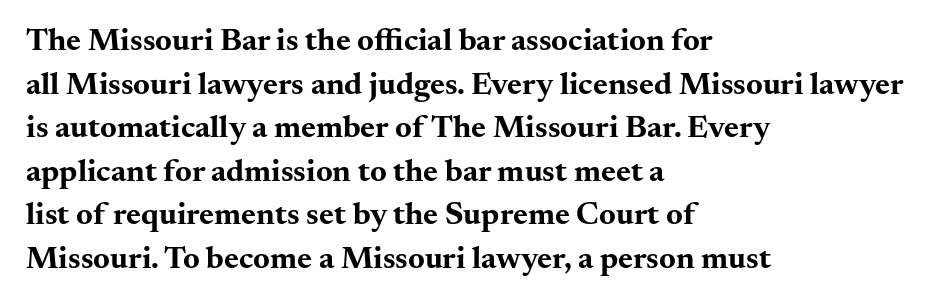
The image shows 32 px bold, wide serif type, upright; set left-aligned, normal line spacing (1.36x), normal letter spacing, not underlined; medium stroke contrast and a small x-height.
